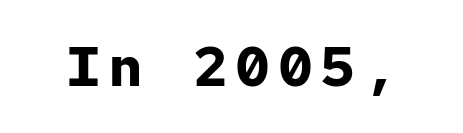
{"serif": "no", "italic": "no", "bold": "yes", "weight": "bold", "width": "normal", "stroke_contrast": "low", "x_height": "medium", "monospaced": "yes", "underline": "no", "glyph_px": 55}
